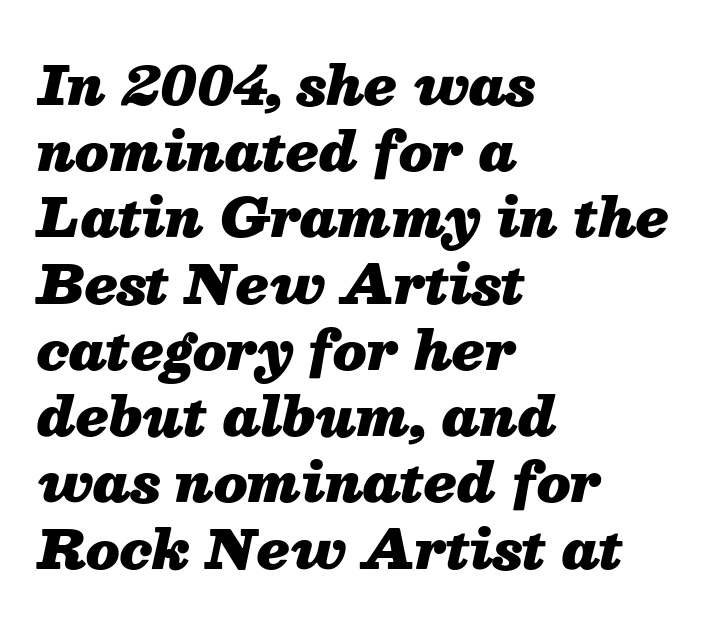
Q: Is the text bold? A: Yes.
Q: Is the text italic (slanted)? A: Yes, it leans right by about 13 degrees.
Q: Is the text underlined? A: No.
Q: How is the paragraph aligned? A: Left-aligned.
Q: Is the spacing between letters normal or unusually wide? A: Normal.
Q: Is the spacing between lines tight, normal or loose? A: Normal.
Q: Width (condensed, normal, or wide)? A: Normal.
Q: Stroke contrast? A: Medium.
Q: x-height? A: Medium.
Q: Monospaced? A: No.
